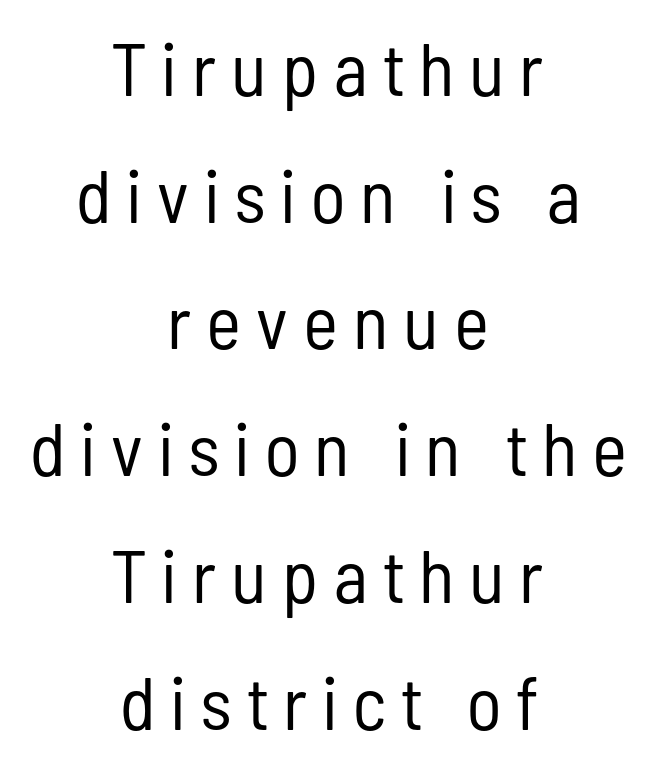
One-word summary of the alignment: center. Vertically, the passage feels balanced, rows spaced as you'd expect. Serifs: no, the terminals of the letterforms are clean. Nobody drew a line under any word here. The type sits square on the baseline with zero lean. A typesetter would call this proportional, since set widths differ per character.
